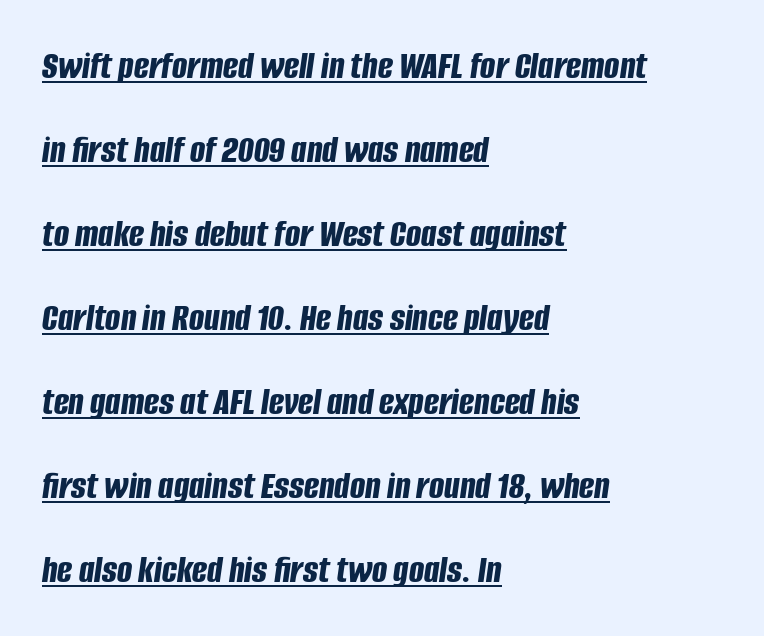
Q: Is the text bold? A: Yes.
Q: Is the text italic (slanted)? A: Yes, it leans right by about 8 degrees.
Q: Is the text underlined? A: Yes.
Q: How is the paragraph aligned? A: Left-aligned.
Q: Is the spacing between letters normal or unusually wide? A: Normal.
Q: Is the spacing between lines tight, normal or loose? A: Loose.
Q: Width (condensed, normal, or wide)? A: Condensed.
Q: Stroke contrast? A: Low.
Q: x-height? A: Large.
Q: Monospaced? A: No.
